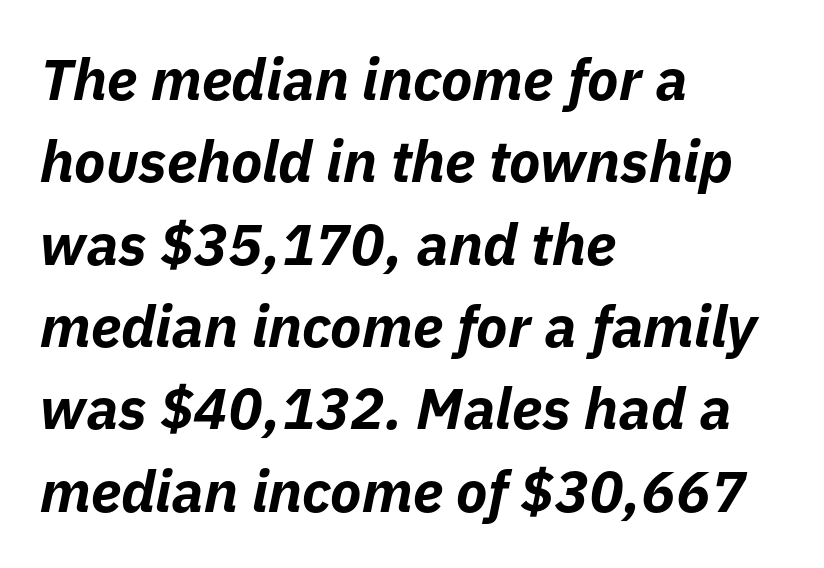
The image shows 58 px bold type, italic (leaning right); set left-aligned, normal line spacing (1.42x), normal letter spacing, not underlined; low stroke contrast and a medium x-height.
